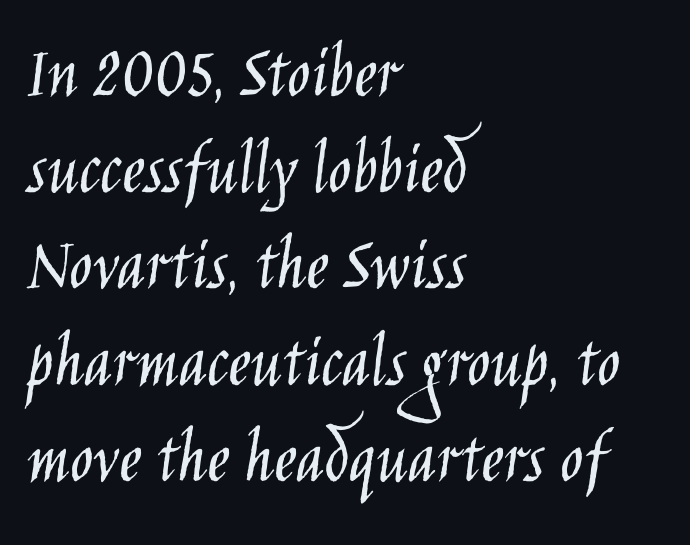
The image shows 77 px light, condensed sans-serif type; set left-aligned, normal line spacing (1.25x), normal letter spacing, not underlined; low stroke contrast and a large x-height.
